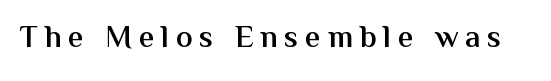
{"serif": "no", "italic": "no", "bold": "semi", "weight": "semibold", "width": "normal", "stroke_contrast": "medium", "x_height": "medium", "monospaced": "no", "underline": "no", "letter_spacing": "wide", "letter_spacing_em": 0.22, "glyph_px": 31}
